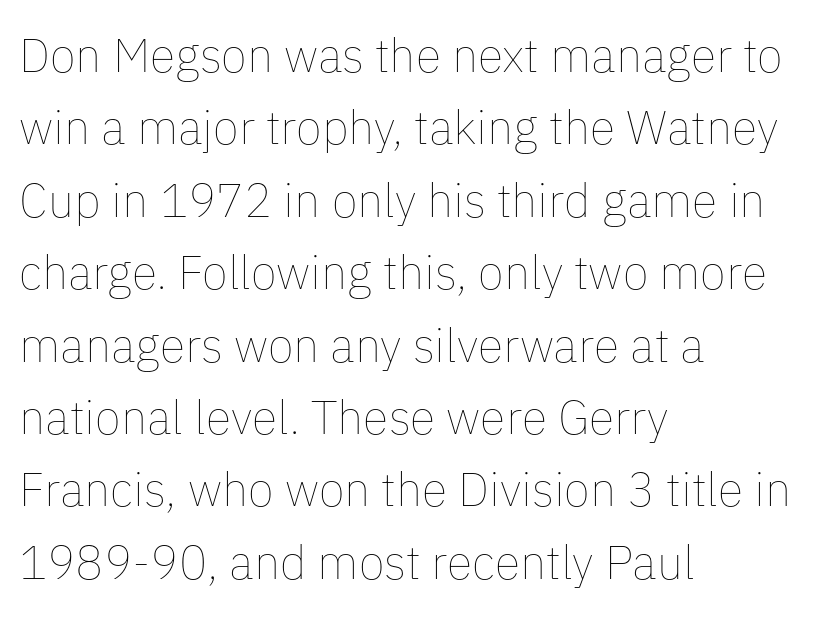
All the whitespace from short lines collects on the right. The rendering uses natural spacing where letterforms have individual widths. The passage shown is not bold in any degree. You can tell it's not italic because the verticals are truly vertical.
